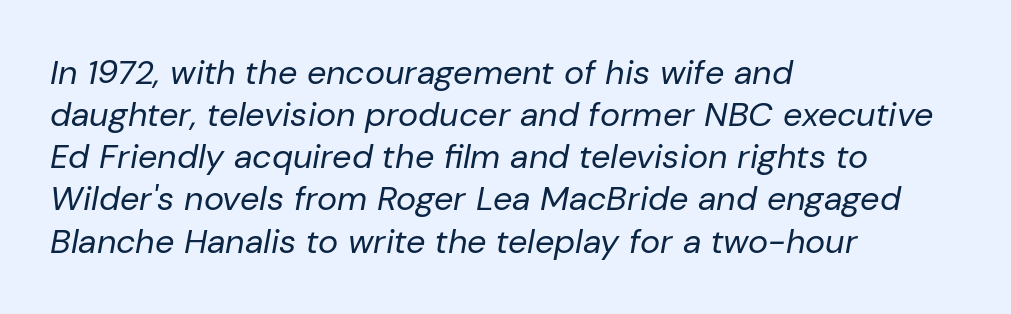
{"italic": "yes", "lean": "right", "slant_degrees": 10, "bold": "no", "weight": "regular", "width": "normal", "stroke_contrast": "low", "x_height": "medium", "monospaced": "no", "underline": "no", "align": "left", "line_spacing_ratio": 1.24, "letter_spacing": "normal", "letter_spacing_em": 0.0, "glyph_px": 34}
